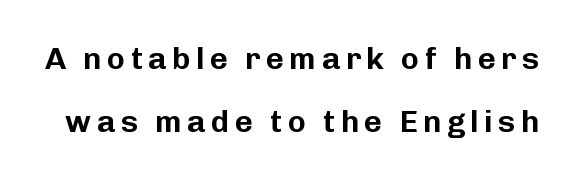
The image shows 31 px sans-serif type, upright; set loose line spacing (2.02x), not underlined; low stroke contrast and a medium x-height.
